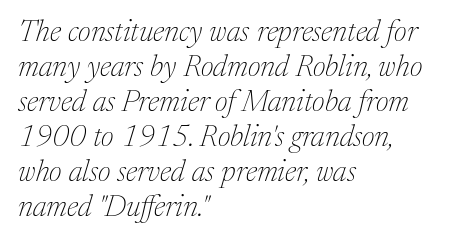
Q: Is the text bold? A: No.
Q: Is the text italic (slanted)? A: Yes, it leans right by about 17 degrees.
Q: Is the typeface a serif or a sans-serif typeface? A: Serif.
Q: Is the text underlined? A: No.
Q: How is the paragraph aligned? A: Left-aligned.
Q: Is the spacing between letters normal or unusually wide? A: Normal.
Q: Width (condensed, normal, or wide)? A: Normal.
Q: Stroke contrast? A: Medium.
Q: x-height? A: Medium.
Q: Monospaced? A: No.
